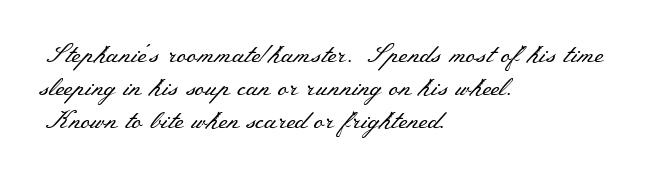
{"bold": "no", "underline": "no", "align": "left", "line_spacing": "normal", "line_spacing_ratio": 1.33, "letter_spacing": "normal", "letter_spacing_em": 0.0, "glyph_px": 25}
